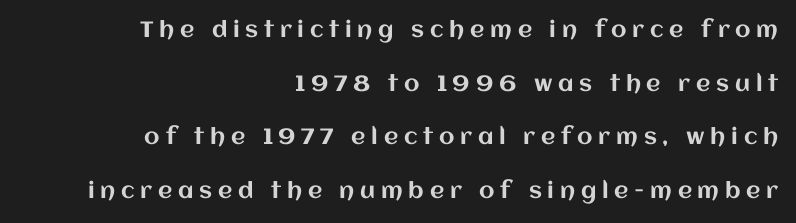
This block would shrink considerably if given ordinary leading; it's expanded now. Words float on clear page, feet unadorned. The type is letterspaced generously, with wide tracking. All the whitespace from short lines collects on the left. The type sits square on the baseline with zero lean.
